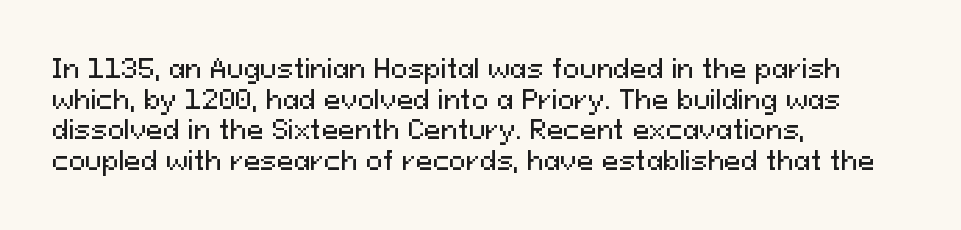
The image shows 25 px text type, upright; set left-aligned, line spacing 1.23x, normal letter spacing, not underlined.
